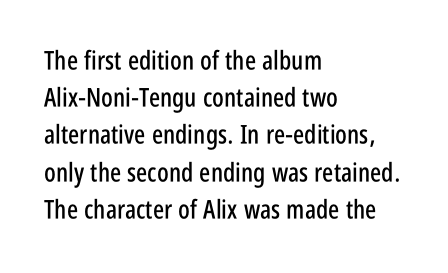
The image shows 26 px text type, upright; set left-aligned, normal line spacing (1.43x), normal letter spacing, not underlined.
